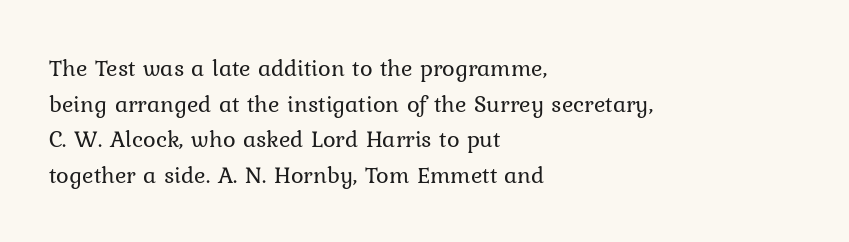
No italicization has been applied; the sample stays upright. Each line starts at the same left margin while the right side varies. Weight: regular or lighter. Compared with typical paragraphs, the rows here are spaced about the same. No extra tracking has been applied to these lines. Any mark beneath the type? The region is blank.
